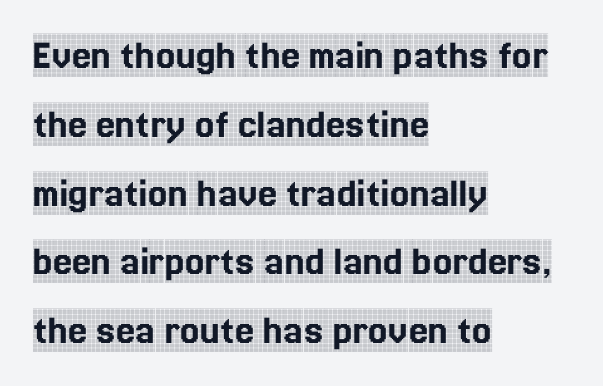
The image shows 43 px condensed serif type, upright; set left-aligned, normal line spacing (1.6x), normal letter spacing, not underlined; a large x-height.
